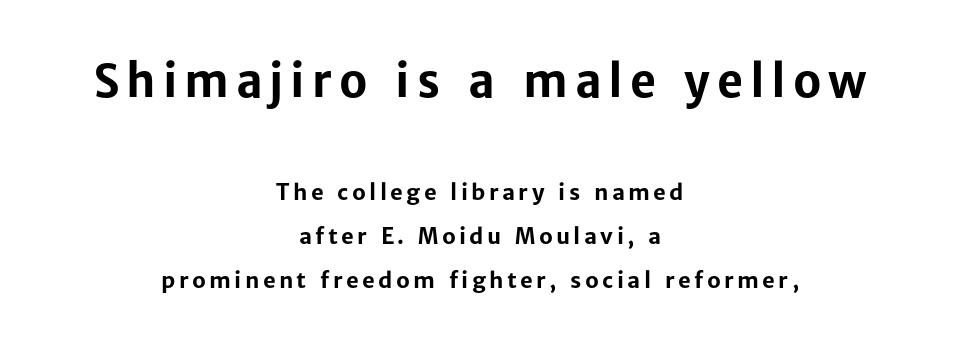
The paragraph has two soft edges and a firm central axis. Note: no serifs on the glyphs. The composition opens big and finishes small. Horizontal bands of white between lines are thick stripes.
